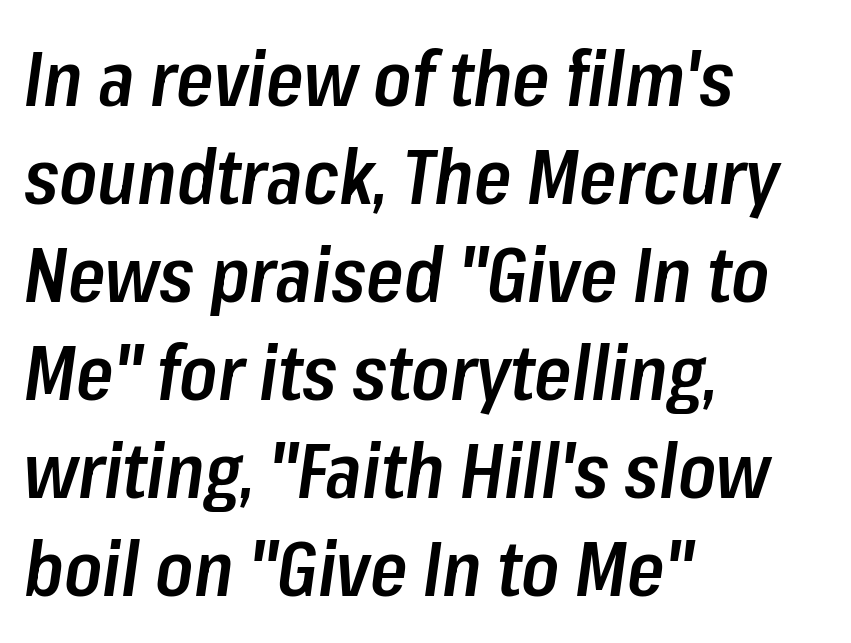
{"italic": "yes", "lean": "right", "slant_degrees": 8, "bold": "semi", "weight": "semibold", "width": "condensed", "stroke_contrast": "low", "x_height": "medium", "monospaced": "no", "underline": "no", "align": "left", "line_spacing": "normal", "line_spacing_ratio": 1.29, "letter_spacing": "normal", "letter_spacing_em": 0.0, "glyph_px": 76}
